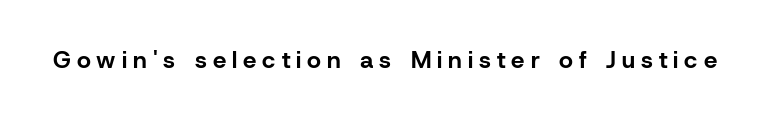
{"italic": "no", "bold": "yes", "underline": "no", "letter_spacing": "wide", "letter_spacing_em": 0.25, "glyph_px": 24}
